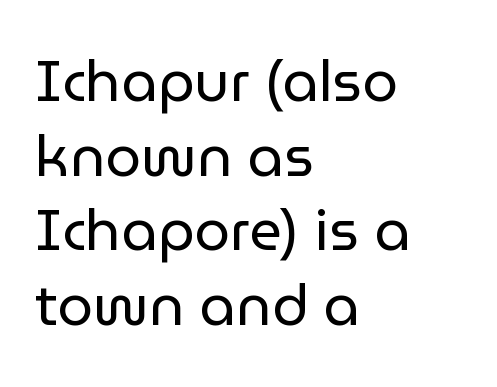
{"serif": "no", "italic": "no", "bold": "no", "weight": "regular", "width": "normal", "stroke_contrast": "low", "x_height": "medium", "monospaced": "no", "underline": "no", "align": "left", "line_spacing": "normal", "line_spacing_ratio": 1.31, "letter_spacing": "normal", "letter_spacing_em": 0.0, "glyph_px": 57}
